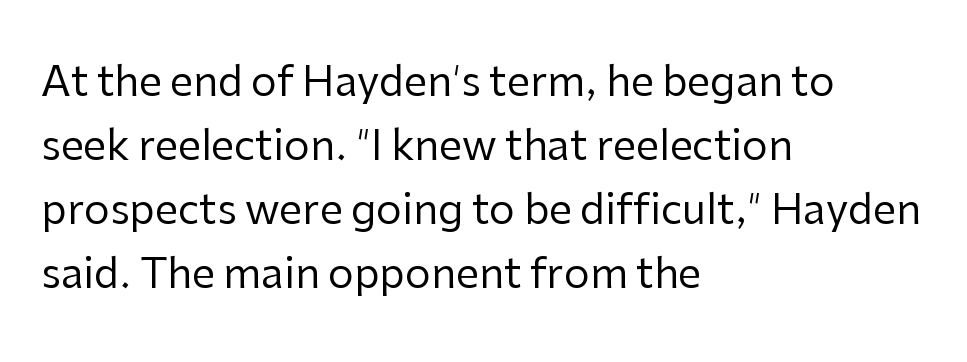
A typesetter would call this leading conventional body-copy spacing. Is the stroke heavy? The answer is a plain regular-or-lighter. Typographically, this falls in the sans-serif category. The passage shown is typed in a proportional face where columns would drift. Alignment: flush left.
